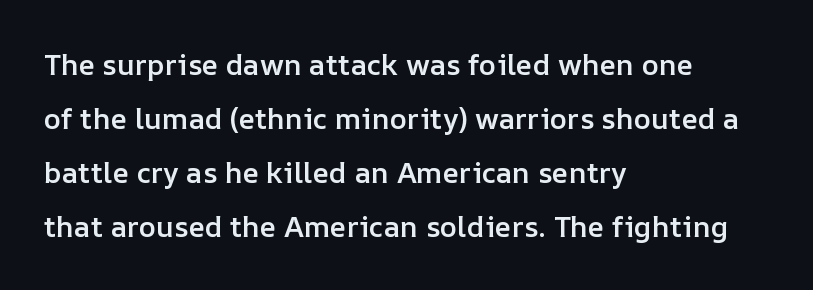
Q: Is the text bold? A: Semi-bold.
Q: Is the text italic (slanted)? A: No, it is upright.
Q: Is the text underlined? A: No.
Q: How is the paragraph aligned? A: Left-aligned.
Q: Is the spacing between letters normal or unusually wide? A: Normal.
Q: Width (condensed, normal, or wide)? A: Normal.
Q: Stroke contrast? A: Low.
Q: x-height? A: Medium.
Q: Monospaced? A: No.
